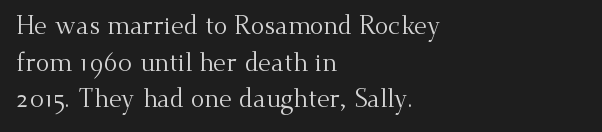
{"italic": "no", "bold": "no", "underline": "no", "align": "left", "line_spacing": "normal", "line_spacing_ratio": 1.47, "letter_spacing": "normal", "letter_spacing_em": 0.0, "glyph_px": 25}
